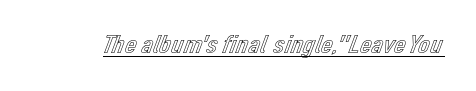
The image shows 26 px text type; set normal letter spacing, underlined.
